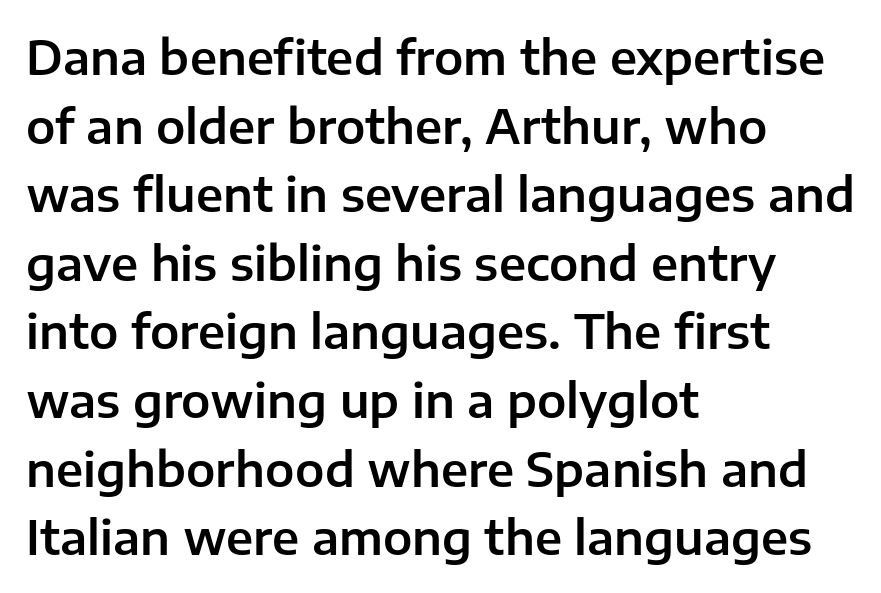
Q: Is the text italic (slanted)? A: No, it is upright.
Q: Is the typeface a serif or a sans-serif typeface? A: Sans-serif.
Q: Is the text underlined? A: No.
Q: How is the paragraph aligned? A: Left-aligned.
Q: Is the spacing between letters normal or unusually wide? A: Normal.
Q: Is the spacing between lines tight, normal or loose? A: Normal.
Q: Width (condensed, normal, or wide)? A: Normal.
Q: Stroke contrast? A: Low.
Q: x-height? A: Medium.
Q: Monospaced? A: No.
